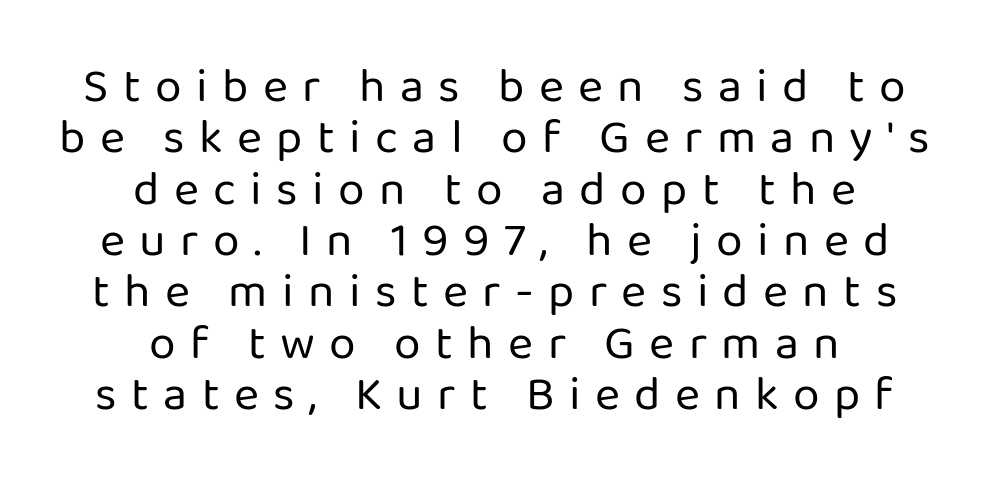
{"serif": "no", "italic": "no", "bold": "no", "weight": "regular", "width": "normal", "stroke_contrast": "low", "x_height": "medium", "monospaced": "no", "underline": "no", "align": "center", "line_spacing": "tight", "line_spacing_ratio": 1.07, "letter_spacing": "wide", "letter_spacing_em": 0.3, "glyph_px": 48}
